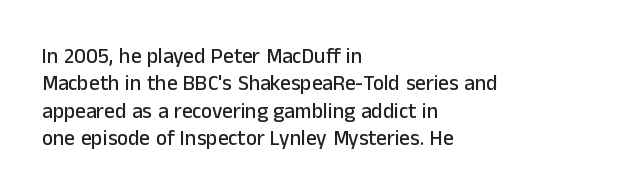
{"italic": "no", "underline": "no", "align": "left", "line_spacing": "normal", "line_spacing_ratio": 1.3, "letter_spacing": "normal", "letter_spacing_em": 0.0, "glyph_px": 21}
